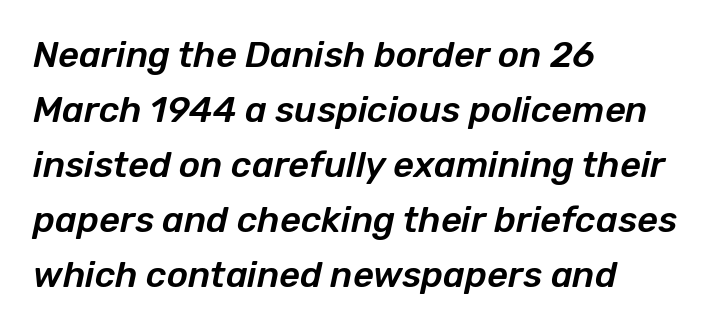
Baseline-to-baseline distance is the conventional proportion of letter height. You could not count columns in this text — the font is proportionally spaced. The whole block is typeset with a tilt. Line starts are locked; line ends wander.
